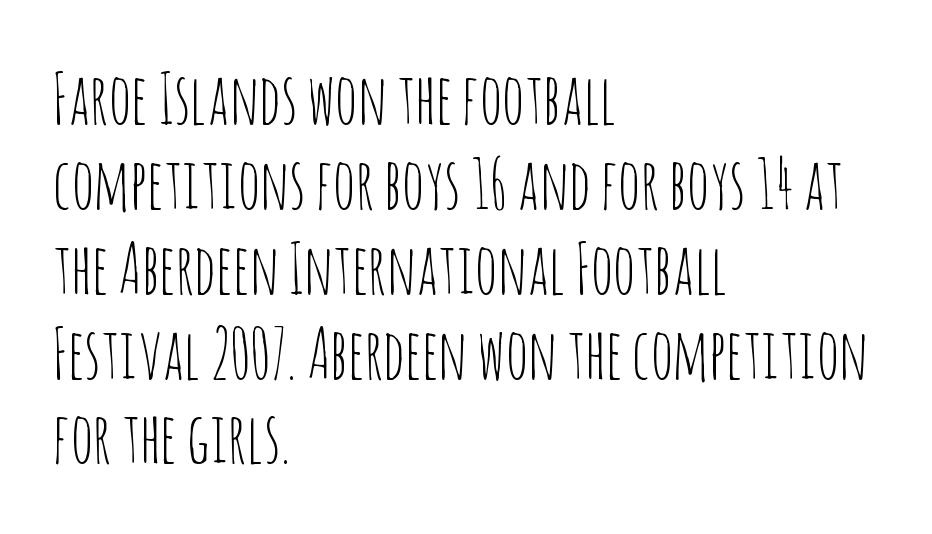
The rendering anchors every line to the left-hand side. Type without underlining. Italic? Not at all — the glyphs are vertical. These lines are rendered in a variable-pitch font.
